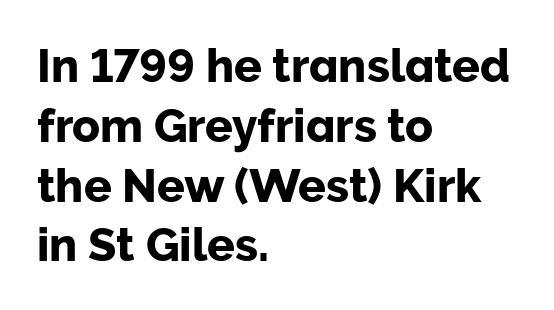
The image shows 46 px sans-serif type, upright; set left-aligned, normal line spacing (1.3x), normal letter spacing, not underlined; low stroke contrast and a medium x-height.
